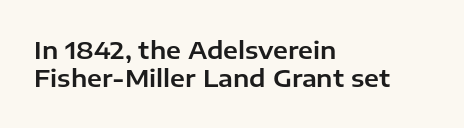
Letters rest on an invisible, unmarked baseline. In terms of letterspacing, this is plain default setting. Vertical strokes here are truly vertical. Layout note: lines flush left.
